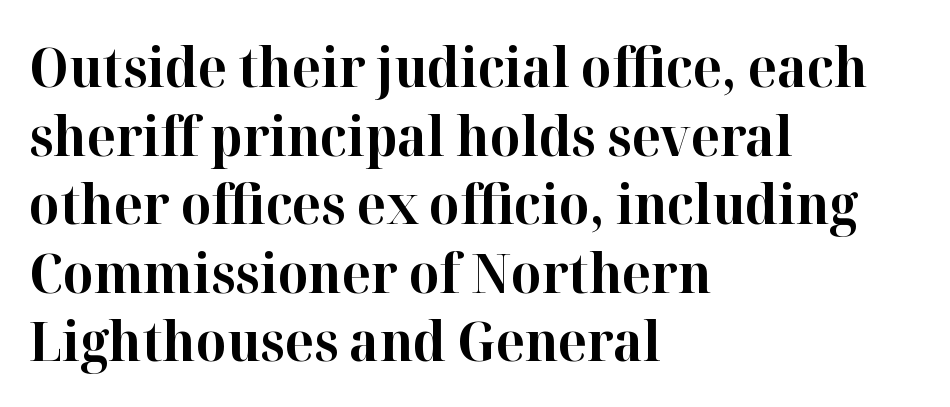
Pretty heavy lettering here — definitely bold. No word sits above an underline. The rendering uses natural spacing where letterforms have individual widths. Casual observation: everything's shoved over to the left.
